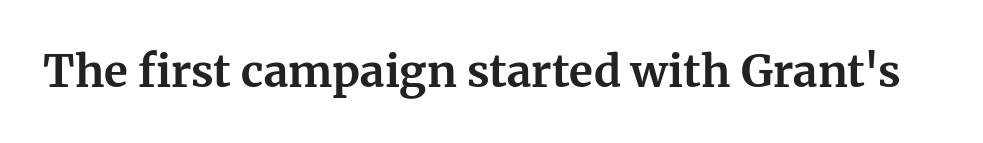
The passage shown is typed in a proportional face where columns would drift. The letters carry serifs — small finishing strokes at the ends of their stems. Short note: letters normally spaced. These lines were composed using upright roman letters.
